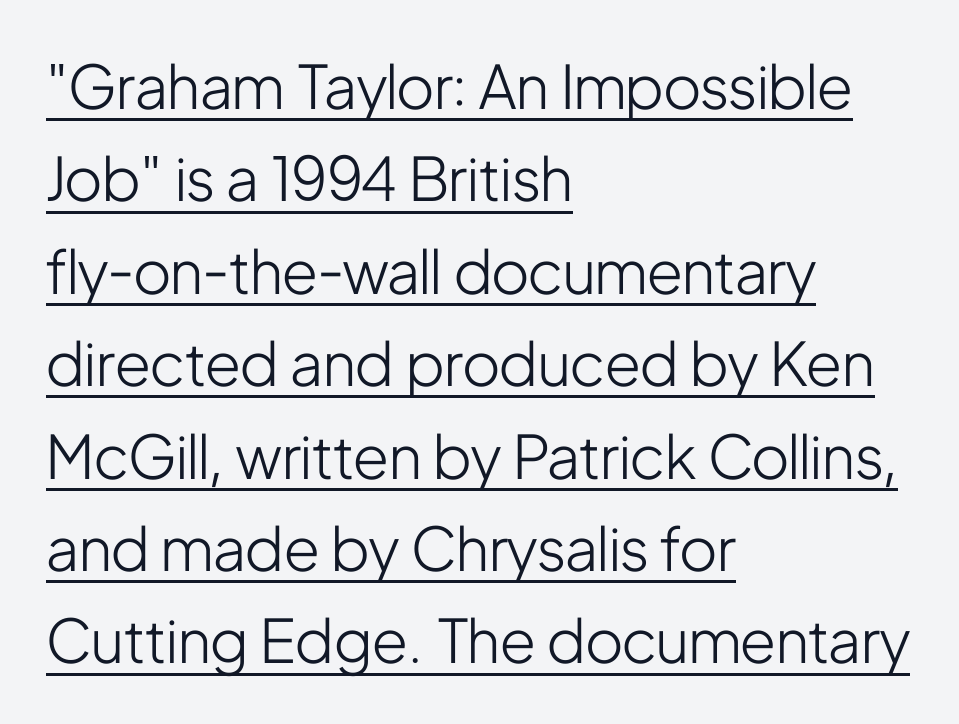
Vertical spacing — default. Every stem runs plumb, perpendicular to the baseline. Decoration check: the copy is underlined. What kind of face is this? One without serifs — a sans. Think of a printed novel: that variable character pitch is what you see here. A quiet, ordinary-to-light weight characterises the typeface.
